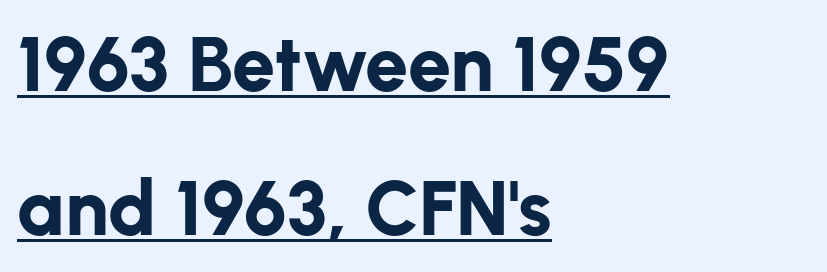
The image shows 77 px bold sans-serif type, upright; set left-aligned, line spacing 1.87x, normal letter spacing, underlined; low stroke contrast and a medium x-height.
